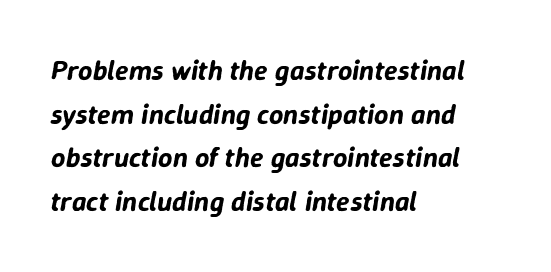
Q: Is the text italic (slanted)? A: Yes, it leans right by about 9 degrees.
Q: Is the text underlined? A: No.
Q: How is the paragraph aligned? A: Left-aligned.
Q: Is the spacing between letters normal or unusually wide? A: Normal.
Q: Is the spacing between lines tight, normal or loose? A: Normal.
Q: Width (condensed, normal, or wide)? A: Normal.
Q: Stroke contrast? A: Low.
Q: x-height? A: Medium.
Q: Monospaced? A: No.
